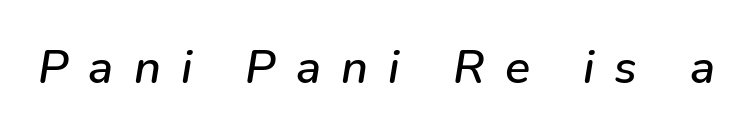
Compared with typical body copy, the letter spacing here is much looser. Plain, unruled lines of type. The passage shown is typed in a proportional face where columns would drift. You can tell it's italic because the verticals aren't actually vertical.
